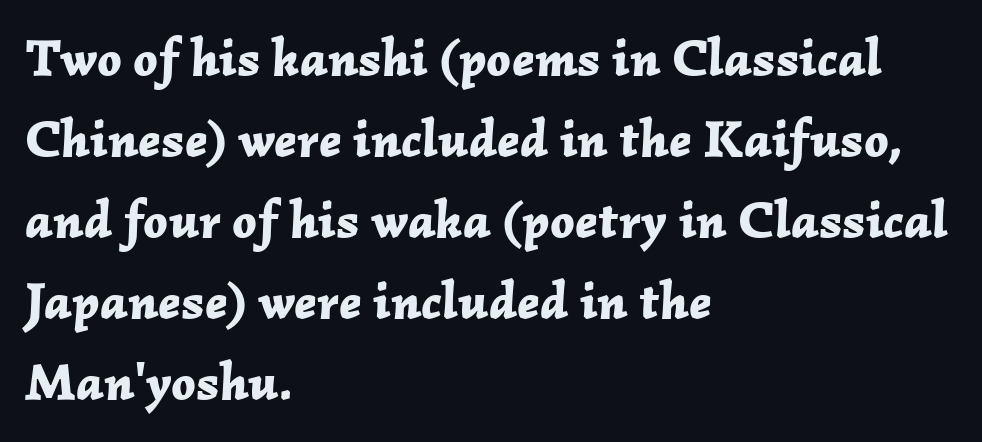
Q: Is the text bold? A: Yes.
Q: Is the text italic (slanted)? A: Yes, it leans right by about 2 degrees.
Q: Is the text underlined? A: No.
Q: How is the paragraph aligned? A: Left-aligned.
Q: Is the spacing between letters normal or unusually wide? A: Normal.
Q: Is the spacing between lines tight, normal or loose? A: Normal.
Q: Width (condensed, normal, or wide)? A: Normal.
Q: Stroke contrast? A: Low.
Q: x-height? A: Medium.
Q: Monospaced? A: No.
